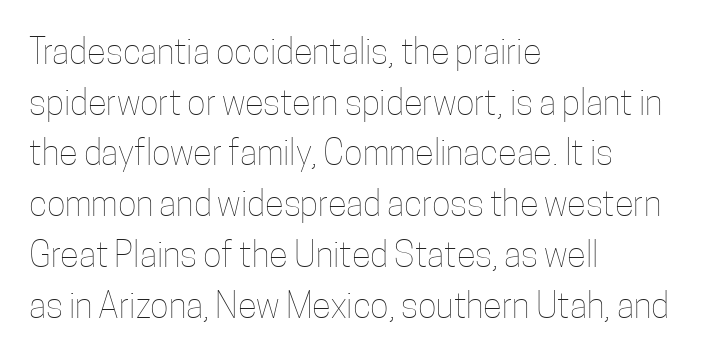
Q: Is the text bold? A: No.
Q: Is the text italic (slanted)? A: No, it is upright.
Q: Is the text underlined? A: No.
Q: How is the paragraph aligned? A: Left-aligned.
Q: Is the spacing between letters normal or unusually wide? A: Normal.
Q: Is the spacing between lines tight, normal or loose? A: Normal.
Q: Width (condensed, normal, or wide)? A: Condensed.
Q: Stroke contrast? A: Low.
Q: x-height? A: Medium.
Q: Monospaced? A: No.
